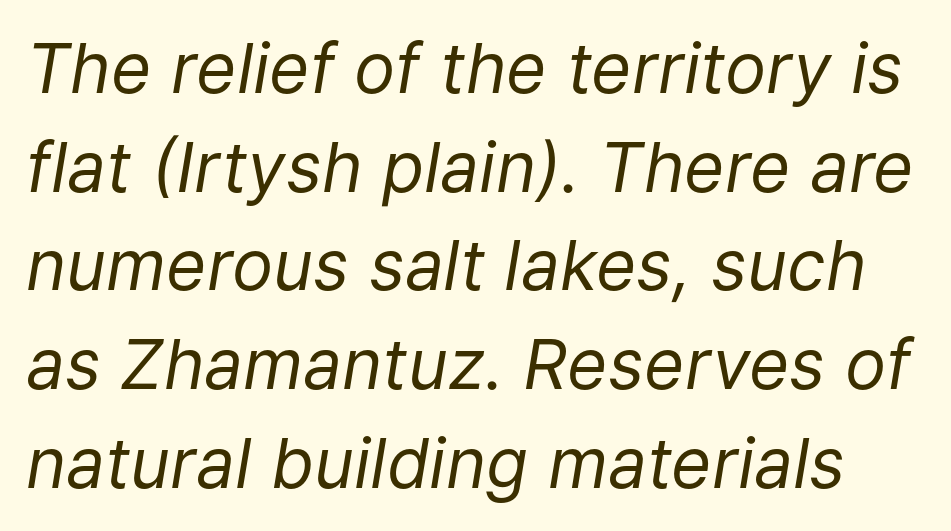
In terms of posture, this sample is oblique. A typesetter would call this leading conventional body-copy spacing. Character widths vary here, with narrow letters taking less room than wide ones. Honestly, there is no underline to notice here at all.
